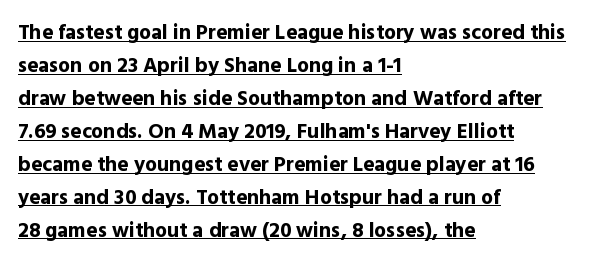
{"italic": "no", "bold": "yes", "underline": "yes", "align": "left", "line_spacing": "normal", "line_spacing_ratio": 1.57, "letter_spacing": "normal", "letter_spacing_em": 0.0, "glyph_px": 21}
